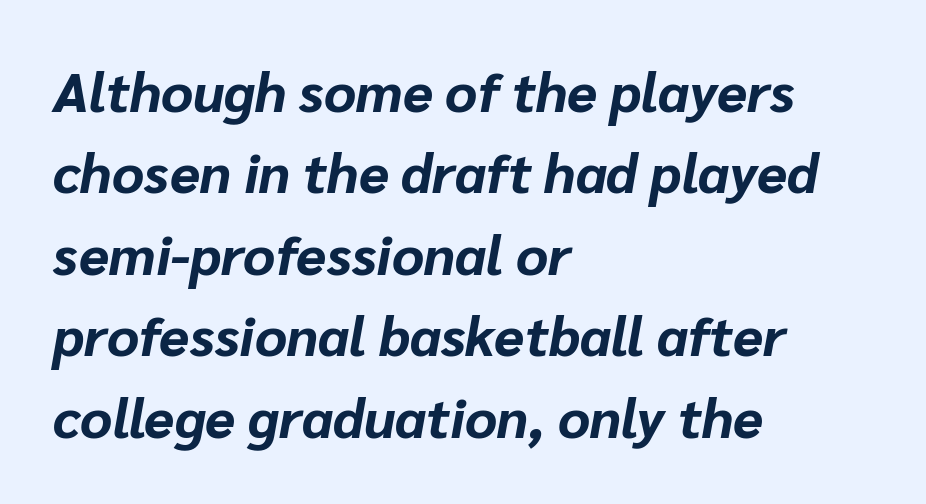
Q: Is the text bold? A: Yes.
Q: Is the text italic (slanted)? A: Yes, it leans right by about 10 degrees.
Q: Is the text underlined? A: No.
Q: How is the paragraph aligned? A: Left-aligned.
Q: Is the spacing between letters normal or unusually wide? A: Normal.
Q: Is the spacing between lines tight, normal or loose? A: Normal.
Q: Width (condensed, normal, or wide)? A: Normal.
Q: Stroke contrast? A: Low.
Q: x-height? A: Medium.
Q: Monospaced? A: No.
